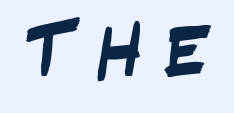
{"serif": "no", "width": "condensed", "stroke_contrast": "low", "x_height": "large", "monospaced": "no", "underline": "no", "letter_spacing": "wide", "letter_spacing_em": 0.26, "glyph_px": 76}
